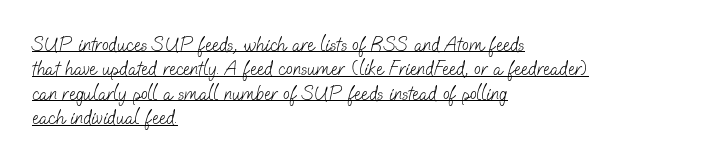
The typesetter chose a ragged-right arrangement here. Somebody hit Ctrl+U on this one — the words are underlined. This sample uses plain, unmodified letter spacing. The weight tops out at a normal text grade.
